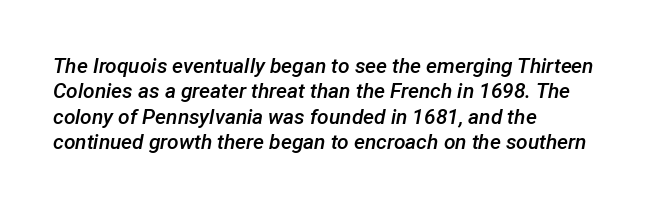
{"italic": "yes", "lean": "right", "slant_degrees": 12, "bold": "semi", "underline": "no", "align": "left", "line_spacing_ratio": 1.21, "letter_spacing": "normal", "letter_spacing_em": 0.0, "glyph_px": 21}
